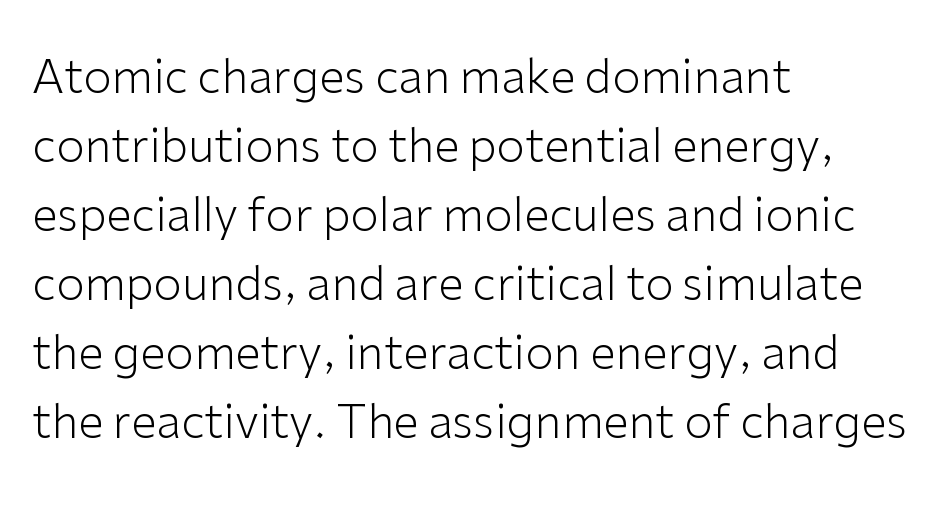
{"serif": "no", "italic": "no", "bold": "no", "weight": "light", "width": "normal", "stroke_contrast": "low", "x_height": "medium", "monospaced": "no", "underline": "no", "align": "left", "line_spacing": "normal", "line_spacing_ratio": 1.5, "letter_spacing": "normal", "letter_spacing_em": 0.0, "glyph_px": 46}
